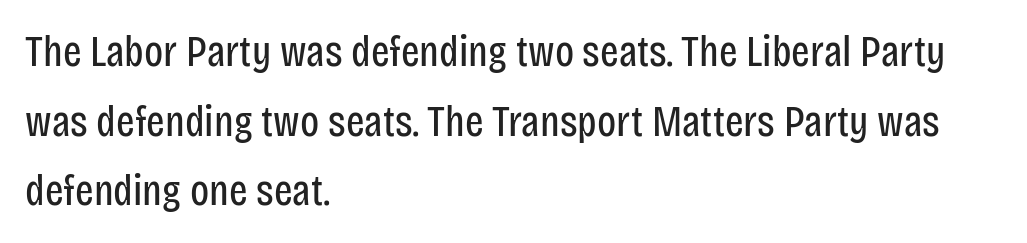
{"serif": "no", "italic": "no", "bold": "no", "weight": "regular", "width": "condensed", "stroke_contrast": "low", "x_height": "large", "monospaced": "no", "underline": "no", "align": "left", "line_spacing": "normal", "line_spacing_ratio": 1.58, "letter_spacing": "normal", "letter_spacing_em": 0.0, "glyph_px": 44}
